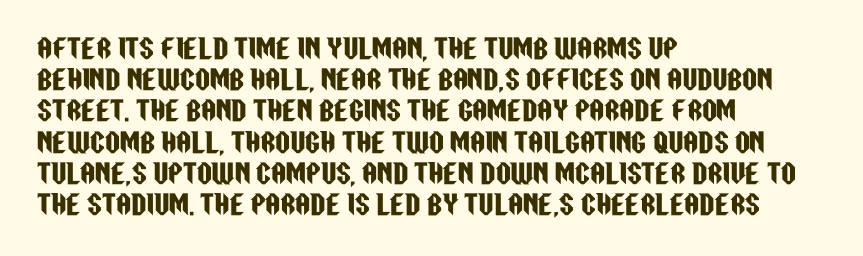
Q: Is the text italic (slanted)? A: No, it is upright.
Q: Is the text underlined? A: No.
Q: How is the paragraph aligned? A: Left-aligned.
Q: Is the spacing between letters normal or unusually wide? A: Normal.
